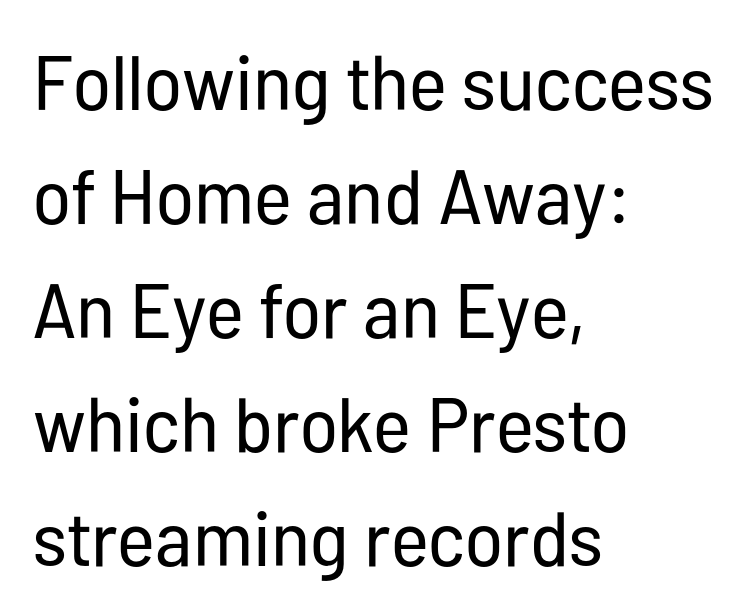
The image shows 77 px regular-weight, condensed sans-serif type, upright; set left-aligned, normal line spacing (1.48x), normal letter spacing, not underlined; low stroke contrast and a medium x-height.
